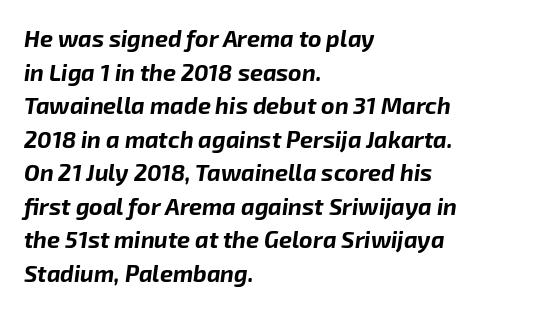
The image shows 23 px bold type, italic (leaning right); set left-aligned, normal line spacing (1.46x), normal letter spacing, not underlined.
